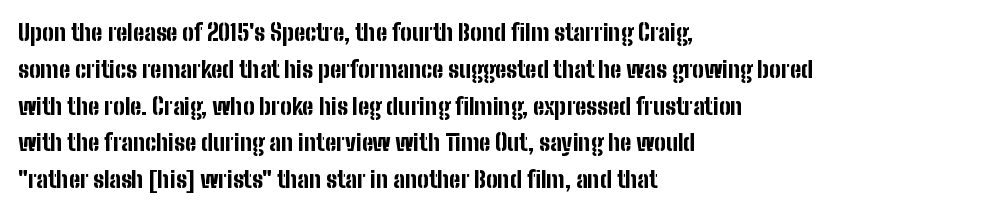
{"italic": "no", "bold": "yes", "underline": "no", "align": "left", "line_spacing": "normal", "line_spacing_ratio": 1.6, "letter_spacing": "normal", "letter_spacing_em": 0.0, "glyph_px": 23}
